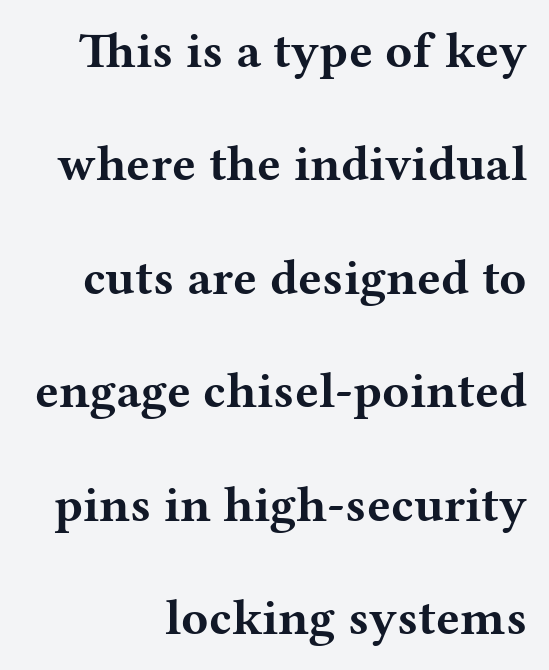
Q: Is the text bold? A: Yes.
Q: Is the text italic (slanted)? A: No, it is upright.
Q: Is the typeface a serif or a sans-serif typeface? A: Serif.
Q: Is the text underlined? A: No.
Q: How is the paragraph aligned? A: Right-aligned.
Q: Is the spacing between letters normal or unusually wide? A: Normal.
Q: Is the spacing between lines tight, normal or loose? A: Loose.
Q: Width (condensed, normal, or wide)? A: Wide.
Q: Stroke contrast? A: Medium.
Q: x-height? A: Medium.
Q: Monospaced? A: No.
